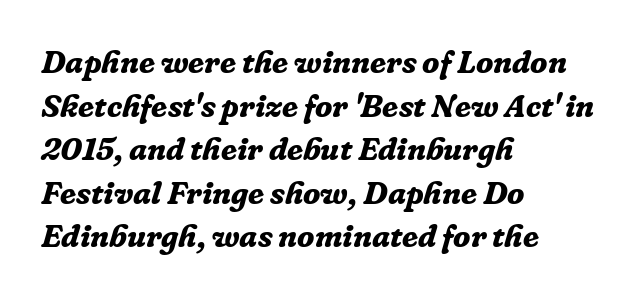
{"serif": "yes", "italic": "yes", "lean": "right", "slant_degrees": 16, "bold": "yes", "weight": "bold", "width": "normal", "stroke_contrast": "low", "x_height": "medium", "monospaced": "no", "underline": "no", "align": "left", "line_spacing": "normal", "line_spacing_ratio": 1.36, "letter_spacing": "normal", "letter_spacing_em": 0.0, "glyph_px": 32}
